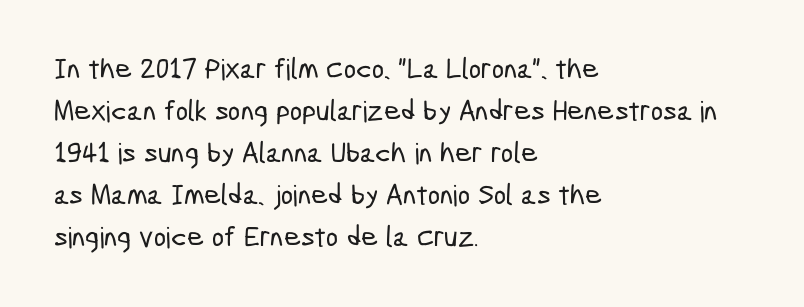
The image shows 29 px condensed sans-serif type; set left-aligned, normal line spacing (1.45x), normal letter spacing, not underlined; low stroke contrast and a medium x-height.
